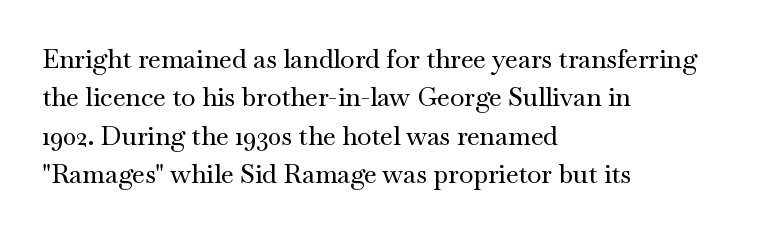
{"italic": "no", "underline": "no", "align": "left", "line_spacing": "normal", "line_spacing_ratio": 1.48, "letter_spacing": "normal", "letter_spacing_em": 0.0, "glyph_px": 26}
